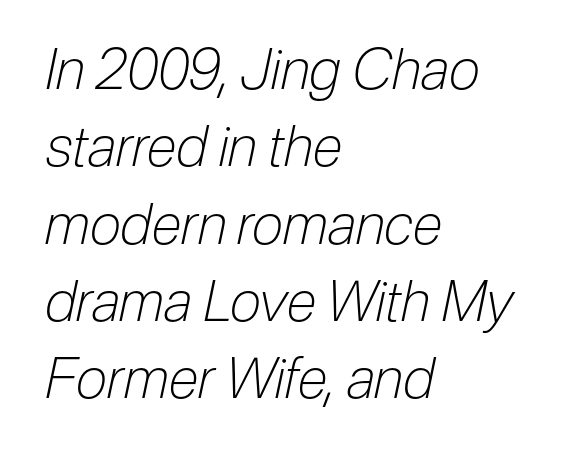
Q: Is the text bold? A: No.
Q: Is the text italic (slanted)? A: Yes, it leans right by about 12 degrees.
Q: Is the text underlined? A: No.
Q: How is the paragraph aligned? A: Left-aligned.
Q: Is the spacing between letters normal or unusually wide? A: Normal.
Q: Is the spacing between lines tight, normal or loose? A: Normal.
Q: Width (condensed, normal, or wide)? A: Condensed.
Q: Stroke contrast? A: Low.
Q: x-height? A: Medium.
Q: Monospaced? A: No.
